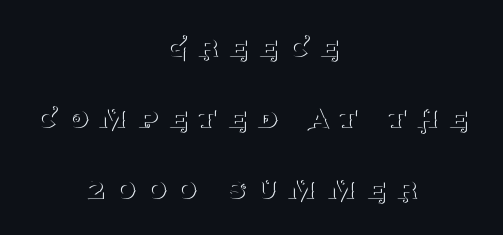
The image shows 33 px thin serif type, upright; set centered, loose line spacing (2.15x), unusually wide letter spacing (+0.32 em), not underlined; medium stroke contrast and a large x-height.
